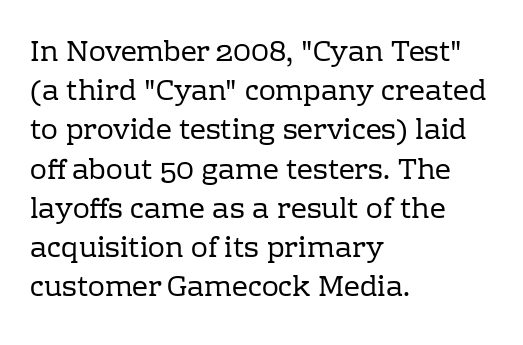
Q: Is the text bold? A: No.
Q: Is the text italic (slanted)? A: No, it is upright.
Q: Is the typeface a serif or a sans-serif typeface? A: Serif.
Q: Is the text underlined? A: No.
Q: How is the paragraph aligned? A: Left-aligned.
Q: Is the spacing between letters normal or unusually wide? A: Normal.
Q: Is the spacing between lines tight, normal or loose? A: Normal.
Q: Width (condensed, normal, or wide)? A: Normal.
Q: Stroke contrast? A: Low.
Q: x-height? A: Medium.
Q: Monospaced? A: No.
